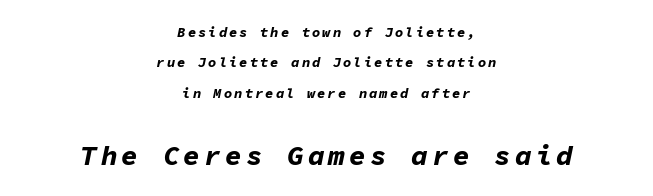
Every letter is thick-stroked: bold, no question. Quick note: interline space is abundant. Size contrast runs from small at the top to large at the bottom. The typesetter chose a symmetrical, centered arrangement here.
